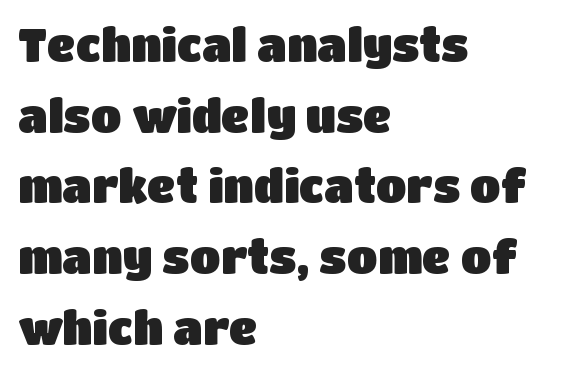
Q: Is the text italic (slanted)? A: No, it is upright.
Q: Is the typeface a serif or a sans-serif typeface? A: Sans-serif.
Q: Is the text underlined? A: No.
Q: How is the paragraph aligned? A: Left-aligned.
Q: Is the spacing between letters normal or unusually wide? A: Normal.
Q: Is the spacing between lines tight, normal or loose? A: Normal.
Q: Width (condensed, normal, or wide)? A: Normal.
Q: Stroke contrast? A: Low.
Q: x-height? A: Large.
Q: Monospaced? A: No.
